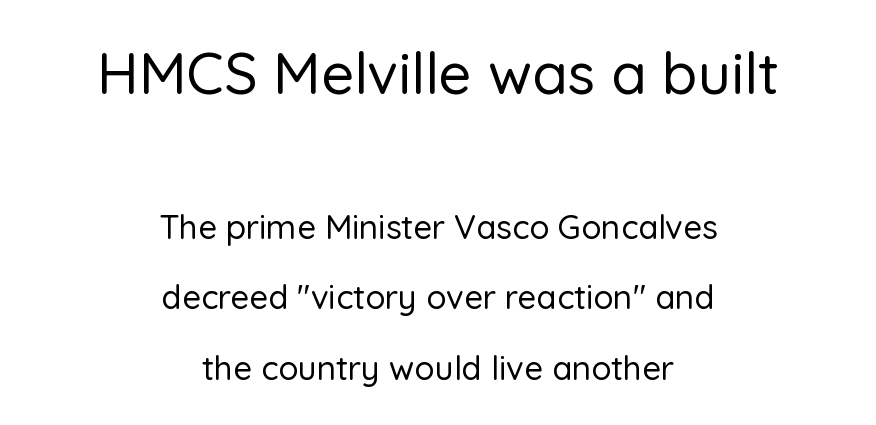
The image shows 58 px sans-serif type, upright; set centered, loose line spacing (2.13x), normal letter spacing, not underlined; the first (top) block is 1.76x larger; low stroke contrast and a medium x-height.
